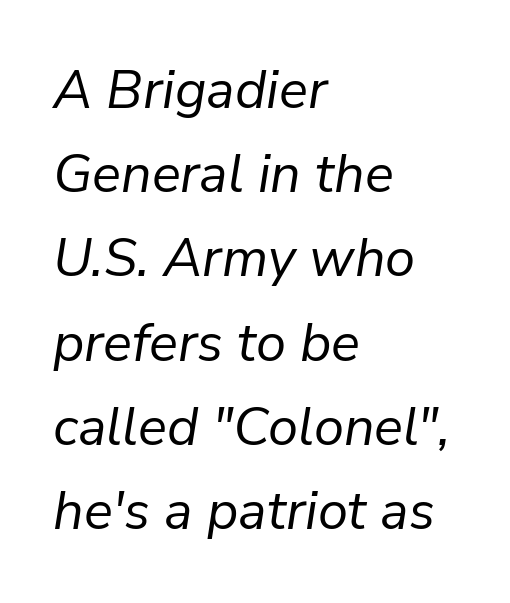
How are the letters spaced? Ordinarily, with no added tracking. These lines sit exactly where default settings would place them. Typeset ragged right — the left edge is the straight one. Spacing verdict: proportional, widths tailored to each character. The gap between lines stays unmarked. The strokes carry an ordinary text weight at most.
